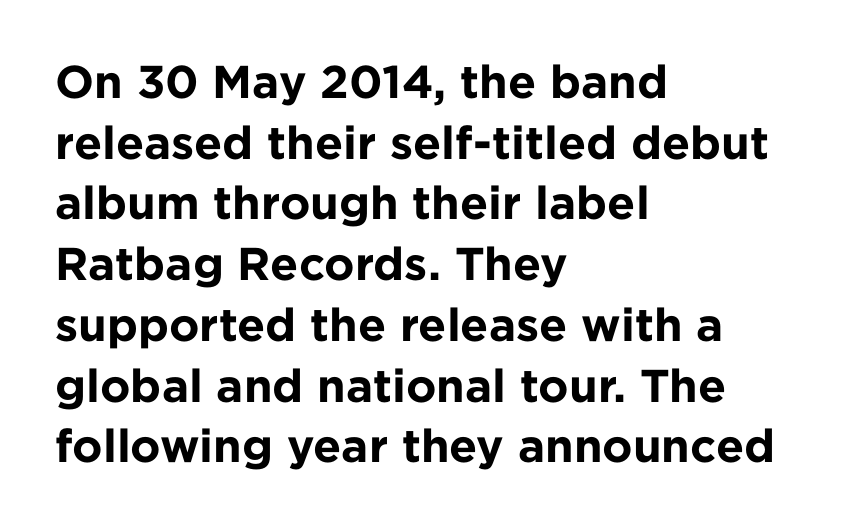
The image shows 46 px bold sans-serif type, upright; set left-aligned, normal line spacing (1.32x), normal letter spacing, not underlined; low stroke contrast and a medium x-height.
